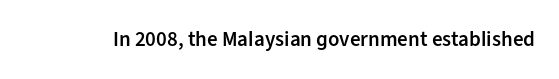
Typesetter's note: demi weight, one step under bold. The specimen omits any rule beneath the text block's lines. Is there any slant? The stems are plumb. Does extra space separate the letters? No, they use regular spacing.
